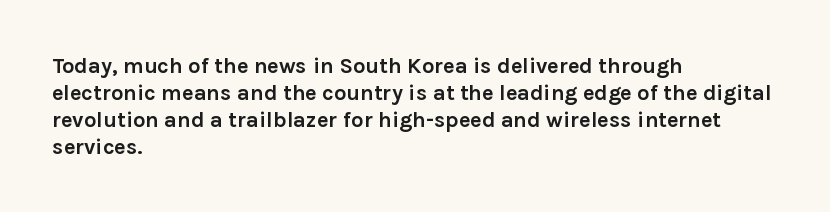
The image shows 22 px bold type, upright; set left-aligned, line spacing 1.22x, normal letter spacing, not underlined.
